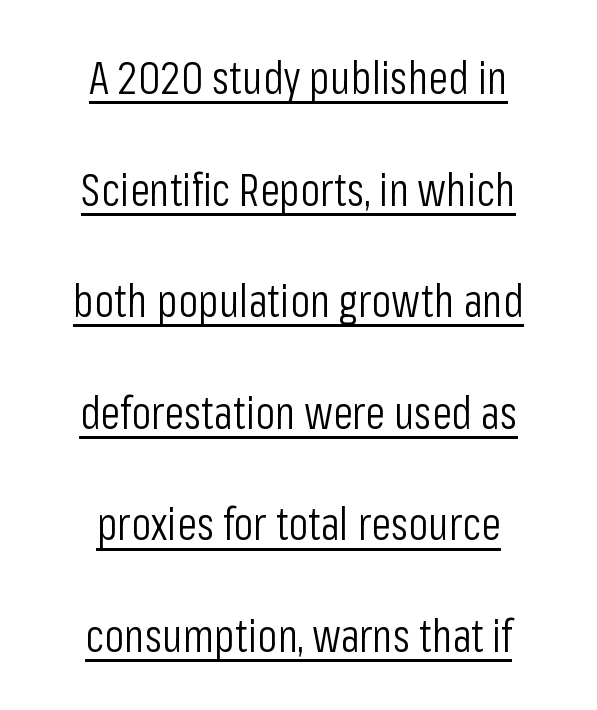
Every word sits above its own underline. The face used here is proportionally spaced, like ordinary book or web type. The letterforms sit at book weight or below. The letters sit at their default tracking, neither squeezed nor spread. Grotesque or geometric, the face here clearly has no serifs. Do the letters lean? They stand straight.
